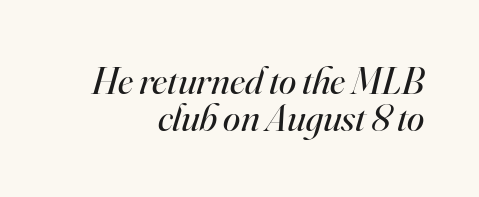
Tracking value appears to be zero — textbook default spacing. Visually the block forms a straight wall on the right and a jagged coastline on the left. Is the type slanted? Yes — the strokes lean at a clear angle. Reading down the column, the eye jumps only a short way to each next line. Lines of text with bare space underneath. Classification — serif.
